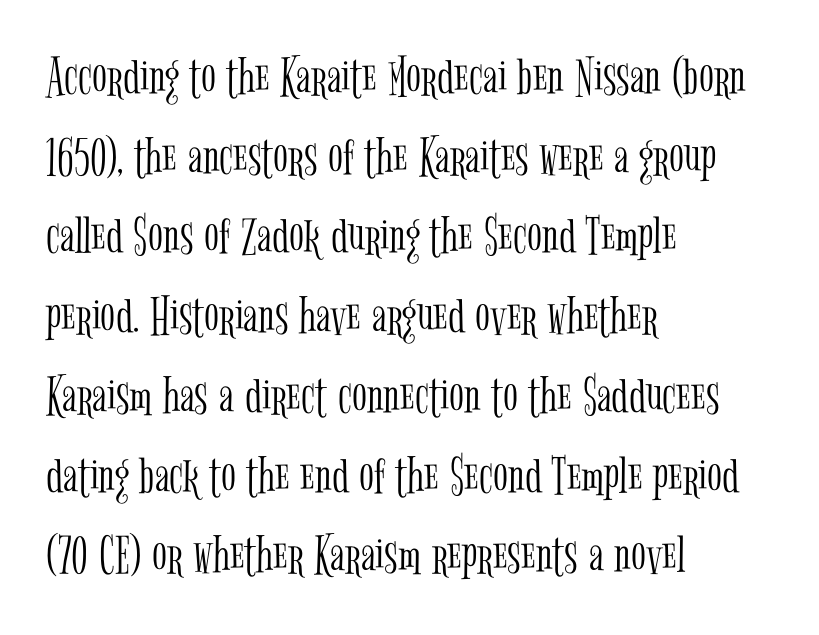
Q: Is the text bold? A: No.
Q: Is the text italic (slanted)? A: No, it is upright.
Q: Is the typeface a serif or a sans-serif typeface? A: Serif.
Q: Is the text underlined? A: No.
Q: How is the paragraph aligned? A: Left-aligned.
Q: Is the spacing between letters normal or unusually wide? A: Normal.
Q: Is the spacing between lines tight, normal or loose? A: Normal.
Q: Width (condensed, normal, or wide)? A: Condensed.
Q: Stroke contrast? A: Low.
Q: x-height? A: Medium.
Q: Monospaced? A: No.
